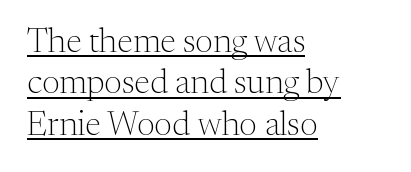
Q: Is the text bold? A: No.
Q: Is the text italic (slanted)? A: No, it is upright.
Q: Is the typeface a serif or a sans-serif typeface? A: Serif.
Q: Is the text underlined? A: Yes.
Q: How is the paragraph aligned? A: Left-aligned.
Q: Is the spacing between letters normal or unusually wide? A: Normal.
Q: Width (condensed, normal, or wide)? A: Normal.
Q: Stroke contrast? A: Medium.
Q: x-height? A: Medium.
Q: Monospaced? A: No.
